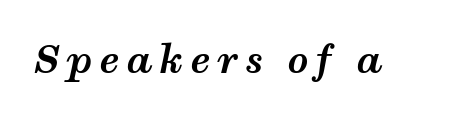
The image shows 37 px bold, wide type, italic (leaning right); set not underlined; medium stroke contrast and a medium x-height.
